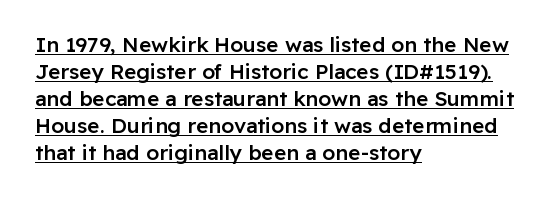
The image shows 21 px text type, upright; set left-aligned, normal line spacing (1.29x), normal letter spacing, underlined.
